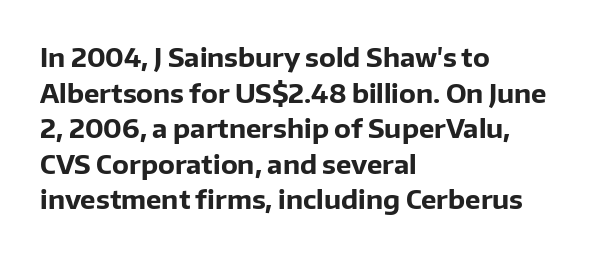
Q: Is the text bold? A: Yes.
Q: Is the text italic (slanted)? A: No, it is upright.
Q: Is the text underlined? A: No.
Q: How is the paragraph aligned? A: Left-aligned.
Q: Is the spacing between letters normal or unusually wide? A: Normal.
Q: Is the spacing between lines tight, normal or loose? A: Normal.
